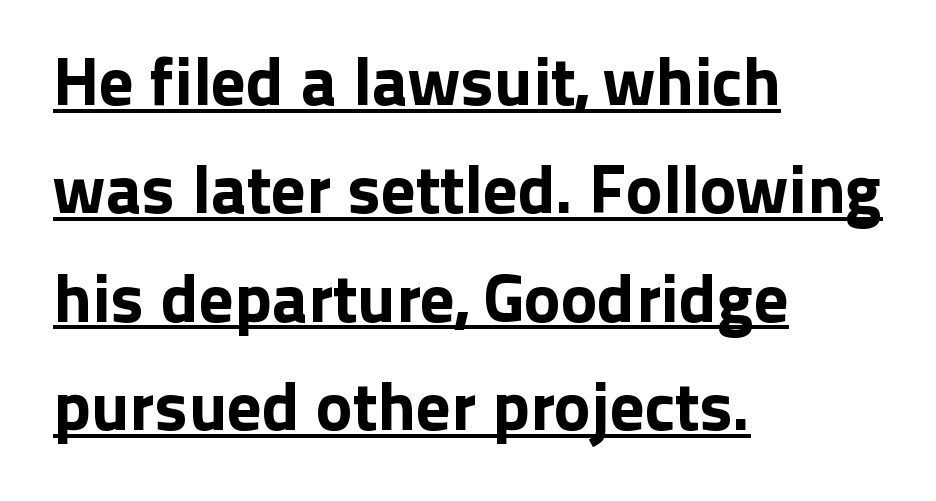
The image shows 69 px sans-serif type, upright; set left-aligned, normal line spacing (1.57x), normal letter spacing, underlined; low stroke contrast and a medium x-height.
